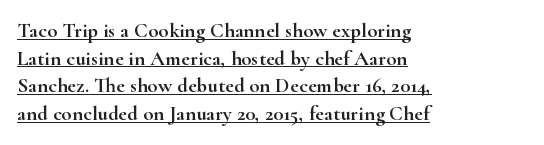
The gaps between neighbouring characters are ordinary and unremarkable. Posture: upright roman. Leading matches the norm, producing a regular column. A classic flush-left, rag-right setting is used for this passage.
